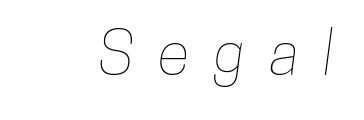
Check under the words: just untouched page. Spacing verdict: proportional, widths tailored to each character. Compared with typical body copy, the letter spacing here is much looser.
